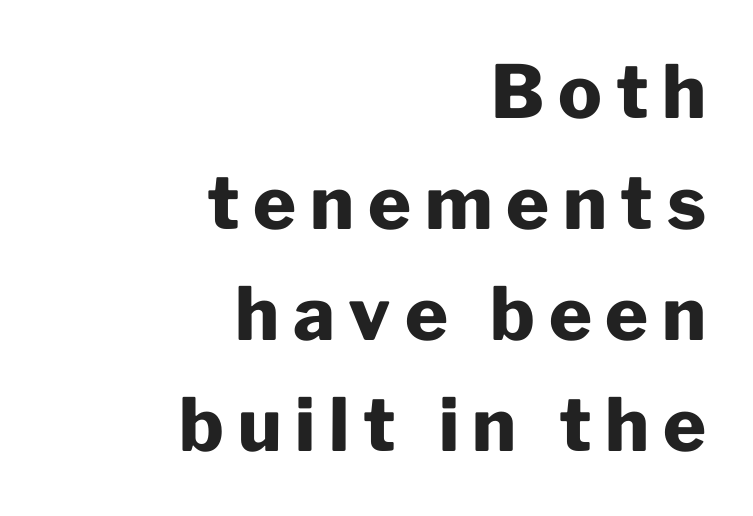
Is the block centered? No — it sits flush against the right margin. How would I describe the line gaps? Plain and ordinary. Serifs: no, the terminals of the letterforms are clean. The glyphs are unaccompanied by any horizontal stroke below them.
